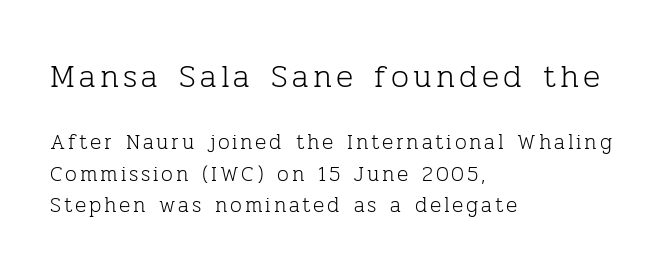
Q: Is the text bold? A: No.
Q: Is the text italic (slanted)? A: No, it is upright.
Q: Is the typeface a serif or a sans-serif typeface? A: Serif.
Q: Is the text underlined? A: No.
Q: How is the paragraph aligned? A: Left-aligned.
Q: Is the spacing between lines tight, normal or loose? A: Normal.
Q: Which block of text is set in a larger size, the first (top) or the second (bottom)? A: The first (top) one.
Q: Width (condensed, normal, or wide)? A: Normal.
Q: Stroke contrast? A: Low.
Q: x-height? A: Medium.
Q: Monospaced? A: No.
